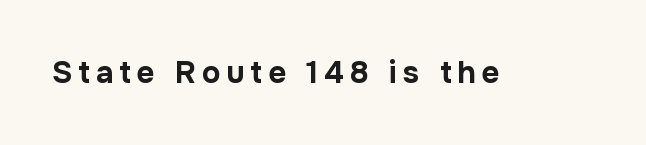
{"serif": "no", "italic": "no", "bold": "yes", "weight": "bold", "width": "normal", "stroke_contrast": "low", "x_height": "medium", "monospaced": "no", "underline": "no", "glyph_px": 31}
